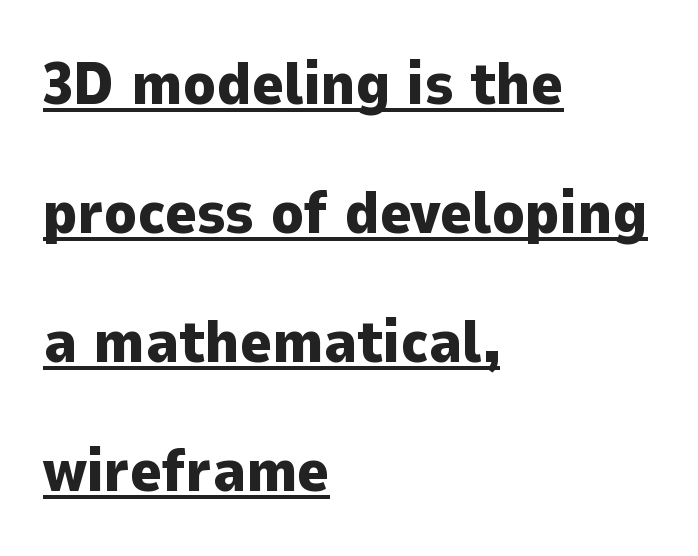
Q: Is the text bold? A: Yes.
Q: Is the text italic (slanted)? A: No, it is upright.
Q: Is the typeface a serif or a sans-serif typeface? A: Sans-serif.
Q: Is the text underlined? A: Yes.
Q: How is the paragraph aligned? A: Left-aligned.
Q: Is the spacing between letters normal or unusually wide? A: Normal.
Q: Is the spacing between lines tight, normal or loose? A: Loose.
Q: Width (condensed, normal, or wide)? A: Normal.
Q: Stroke contrast? A: Low.
Q: x-height? A: Medium.
Q: Monospaced? A: No.
